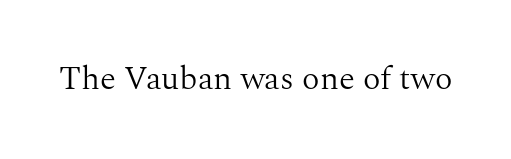
Q: Is the text bold? A: No.
Q: Is the text italic (slanted)? A: No, it is upright.
Q: Is the typeface a serif or a sans-serif typeface? A: Serif.
Q: Is the text underlined? A: No.
Q: Is the spacing between letters normal or unusually wide? A: Normal.
Q: Width (condensed, normal, or wide)? A: Normal.
Q: Stroke contrast? A: Medium.
Q: x-height? A: Medium.
Q: Monospaced? A: No.
